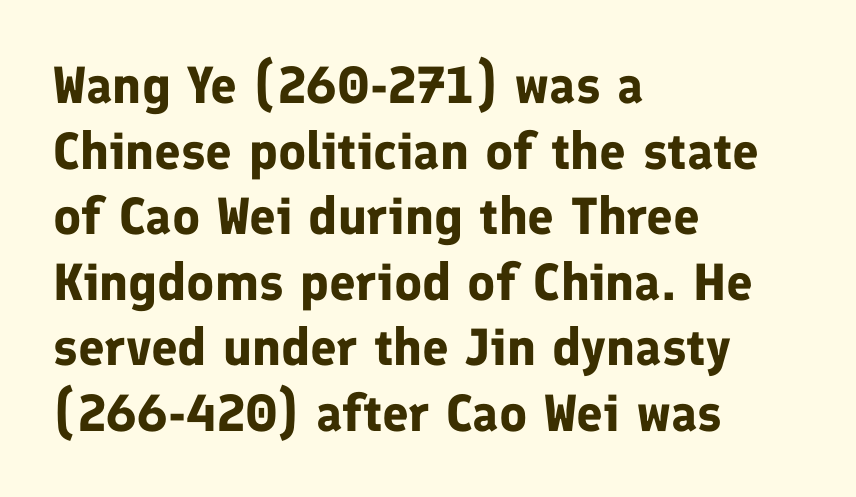
{"serif": "no", "italic": "no", "bold": "yes", "weight": "bold", "width": "normal", "stroke_contrast": "low", "x_height": "medium", "monospaced": "no", "underline": "no", "align": "left", "line_spacing": "normal", "line_spacing_ratio": 1.26, "letter_spacing": "normal", "letter_spacing_em": 0.0, "glyph_px": 52}
